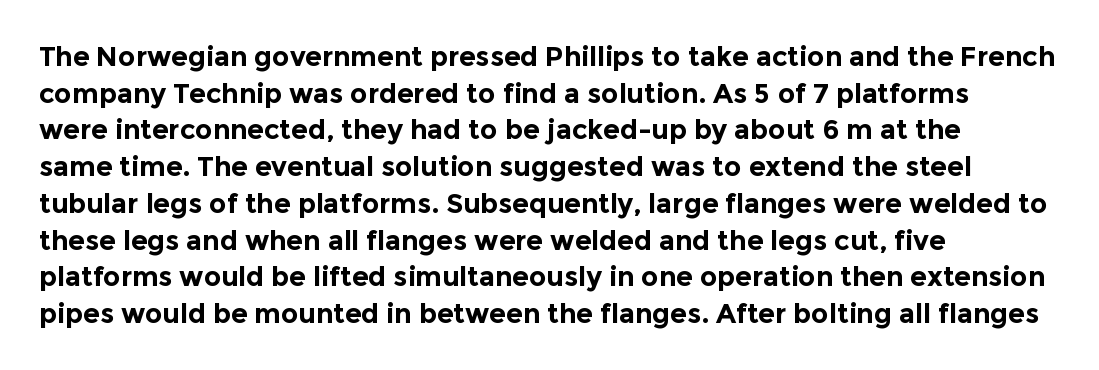
Casual observation: everything's shoved over to the left. Look at the tracking — it's just the regular setting, nothing added. The rendering uses a moderate line-height, typical for paragraphs. Decoration check: the copy has no underline. The face used here has the dense, thick strokes of a bold. The typography opts for an upright posture over an oblique one.
